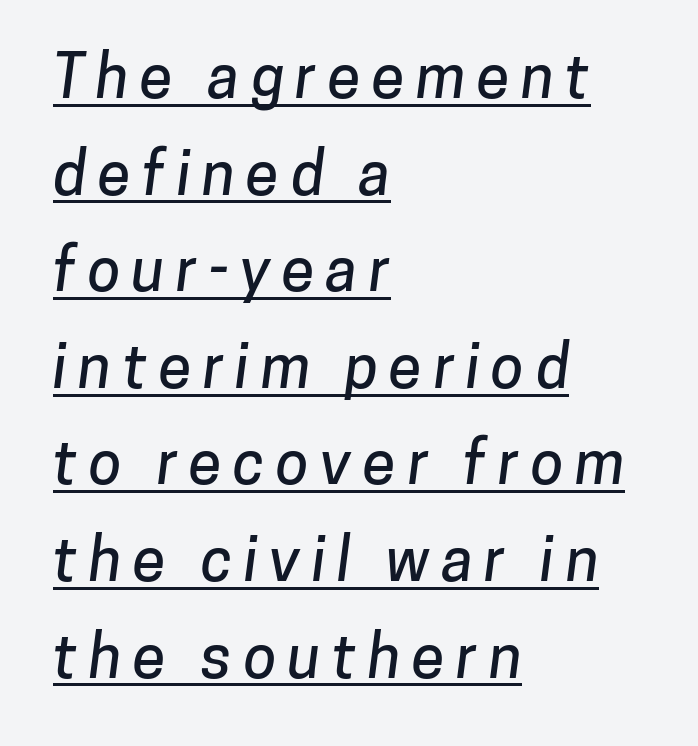
Note the varied advance widths — an 'i' is clearly narrower than an 'm'. Regarding serifs, this sample does without them. Each line of the rendering has a horizontal stroke beneath the glyphs. Left-aligned paragraph, ragged on the right.
